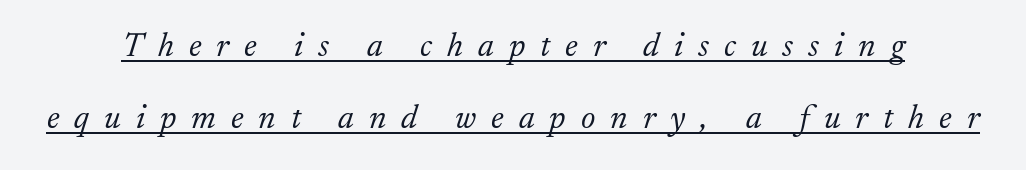
Does extra space separate the letters? Yes, quite a lot of it. Students, observe: this is what heavily led, spacious text looks like. Spacing verdict: proportional, widths tailored to each character. The face used here appears with an underline applied.
